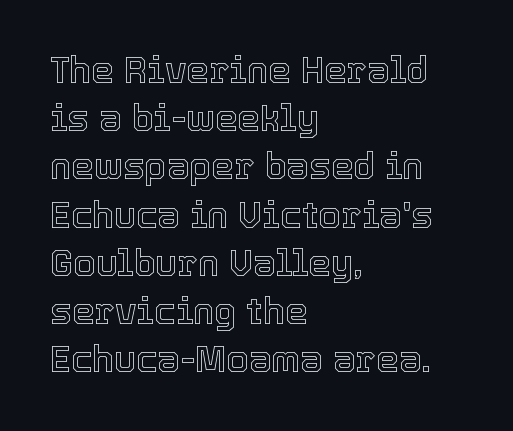
How would I describe the line gaps? Plain and ordinary. The typesetter chose a ragged-right arrangement here. The passage shown is not underscored anywhere. Inter-character spacing is left at the font's built-in metrics. This sample uses an upright cut, with every glyph sitting square on the baseline.
